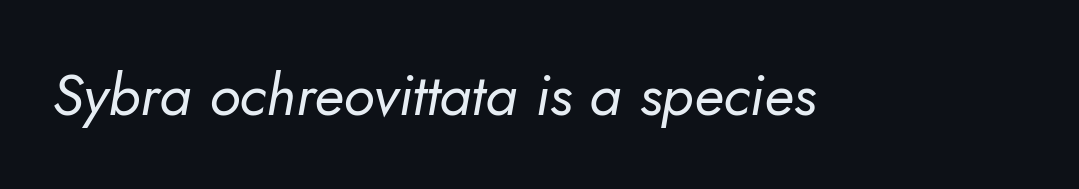
Q: Is the text bold? A: No.
Q: Is the typeface a serif or a sans-serif typeface? A: Sans-serif.
Q: Is the text underlined? A: No.
Q: Is the spacing between letters normal or unusually wide? A: Normal.
Q: Width (condensed, normal, or wide)? A: Normal.
Q: Stroke contrast? A: Low.
Q: x-height? A: Small.
Q: Monospaced? A: No.
